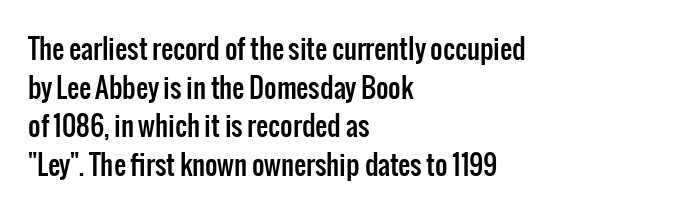
Q: Is the text italic (slanted)? A: No, it is upright.
Q: Is the text underlined? A: No.
Q: How is the paragraph aligned? A: Left-aligned.
Q: Is the spacing between letters normal or unusually wide? A: Normal.
Q: Is the spacing between lines tight, normal or loose? A: Normal.
